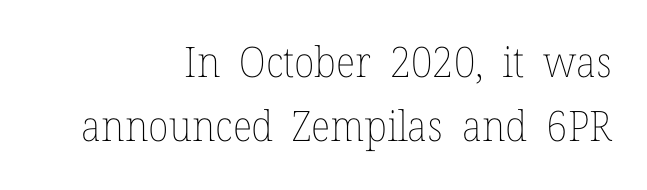
Each line ends at the same right margin while the left side varies. Regular leading. Between one letter and the next there's only the usual sliver of space. Think of a printed novel: that variable character pitch is what you see here.
